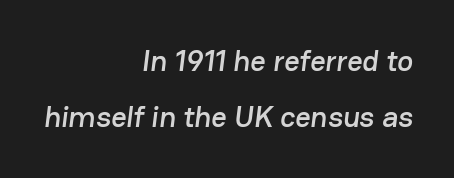
The image shows 30 px sans-serif type; set right-aligned, line spacing 1.88x, normal letter spacing, not underlined; low stroke contrast and a medium x-height.
